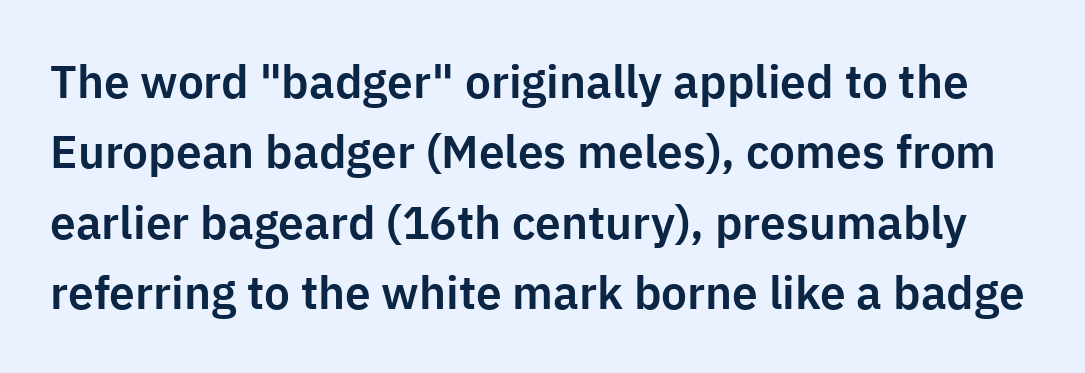
Honestly, the row spacing looks completely unremarkable. Note the varied advance widths — an 'i' is clearly narrower than an 'm'. The line texture is even and compact thanks to regular tracking. Unlike italic type, these characters show no tilt at all.
